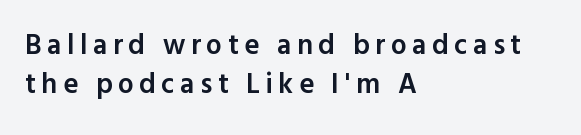
{"serif": "no", "italic": "no", "bold": "semi", "weight": "semibold", "width": "normal", "x_height": "medium", "monospaced": "no", "underline": "no", "align": "left", "line_spacing": "normal", "line_spacing_ratio": 1.39, "letter_spacing": "wide", "letter_spacing_em": 0.2, "glyph_px": 28}
